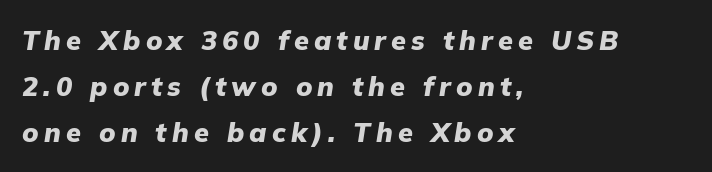
{"italic": "yes", "lean": "right", "slant_degrees": 9, "bold": "yes", "underline": "no", "align": "left", "line_spacing_ratio": 1.71, "glyph_px": 27}
